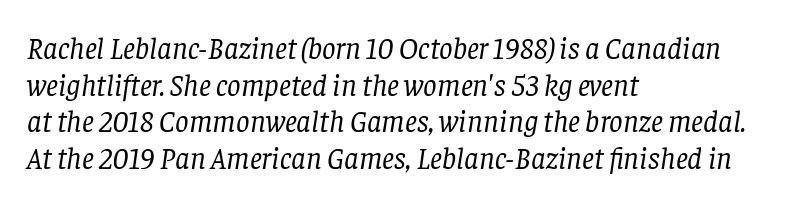
Looks like regular typesetting: each glyph gets only the width it needs. Typographically, this falls in the serif category. The rendering anchors every line to the left-hand side. Style check: oblique. A typesetter would call this zero additional tracking.
